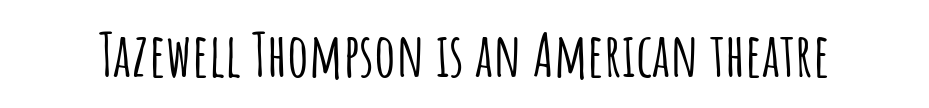
Here the glyphs are tracked normally, forming tight word shapes. No word sits above an underline. You can tell it's not italic because the verticals are truly vertical. Varying glyph widths throughout — classic text-font behaviour. Font category for this specimen: sans-serif.
